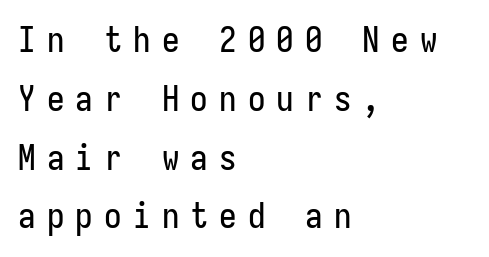
Q: Is the text italic (slanted)? A: No, it is upright.
Q: Is the typeface a serif or a sans-serif typeface? A: Sans-serif.
Q: Is the text underlined? A: No.
Q: How is the paragraph aligned? A: Left-aligned.
Q: Is the spacing between letters normal or unusually wide? A: Unusually wide.
Q: Is the spacing between lines tight, normal or loose? A: Normal.
Q: Width (condensed, normal, or wide)? A: Condensed.
Q: Stroke contrast? A: Low.
Q: x-height? A: Medium.
